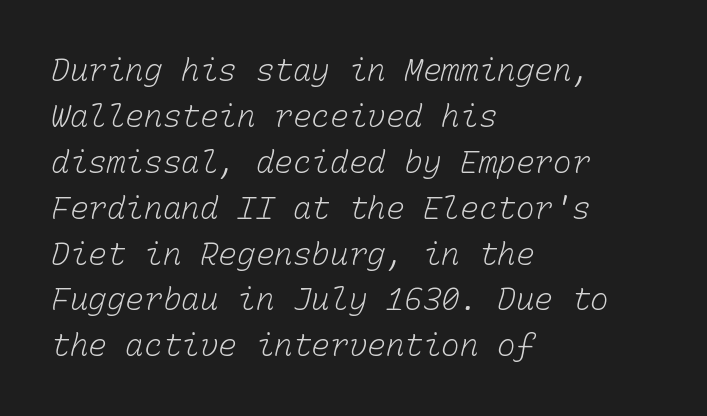
The string is rendered with underlining switched off. These lines are rendered in a fixed-pitch font. Characters follow at the spacing the type designer built in. Whoever set this chose a conventional vertical rhythm.
